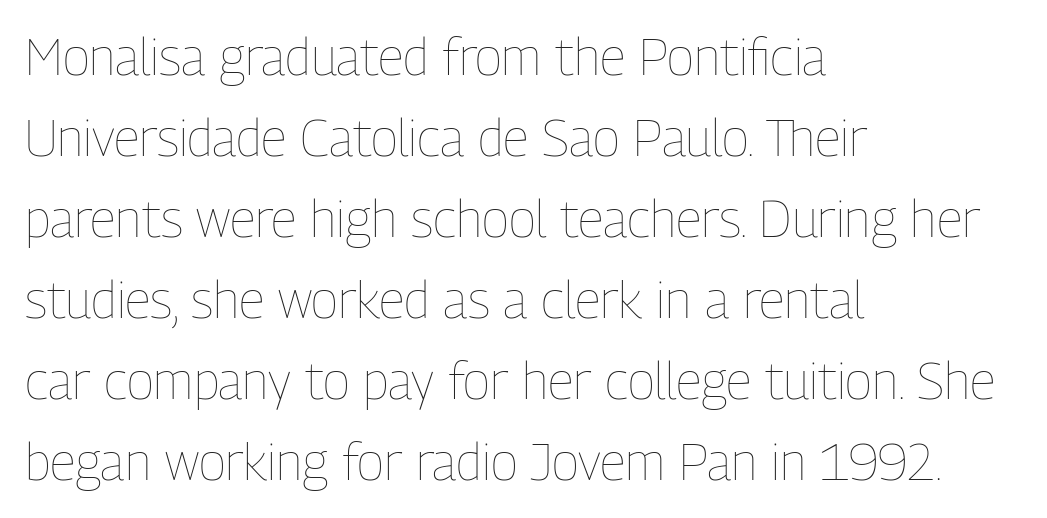
Q: Is the text bold? A: No.
Q: Is the text italic (slanted)? A: No, it is upright.
Q: Is the text underlined? A: No.
Q: How is the paragraph aligned? A: Left-aligned.
Q: Is the spacing between letters normal or unusually wide? A: Normal.
Q: Is the spacing between lines tight, normal or loose? A: Normal.
Q: Width (condensed, normal, or wide)? A: Condensed.
Q: Stroke contrast? A: Low.
Q: x-height? A: Medium.
Q: Monospaced? A: No.
